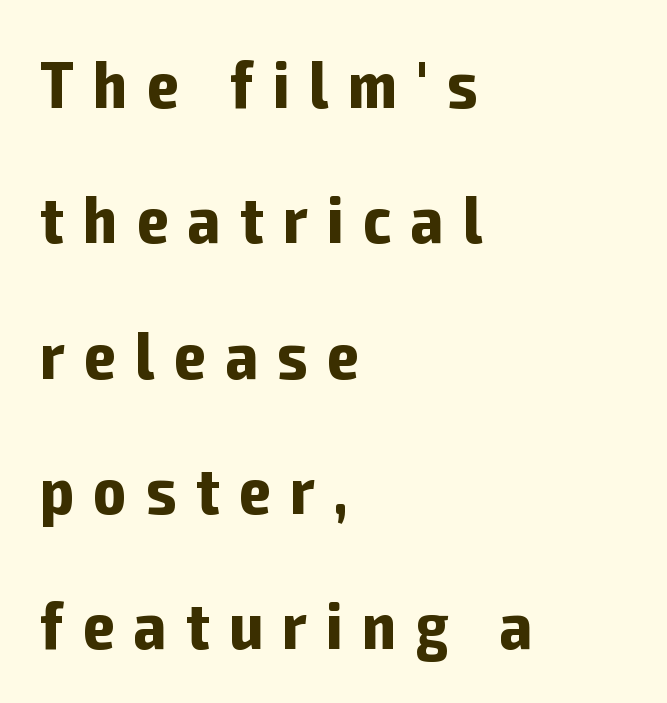
The image shows 67 px bold, condensed sans-serif type, upright; set left-aligned, loose line spacing (2.02x), unusually wide letter spacing (+0.3 em), not underlined; low stroke contrast and a medium x-height.
